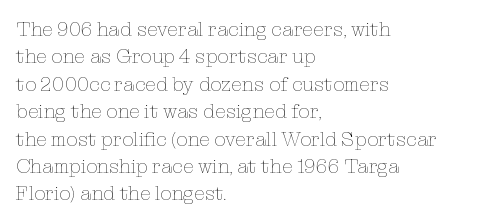
Caption: standard tracking, unaltered. Alignment: flush left. Line spacing here is normal. Weight: not bold — regular or lighter.
